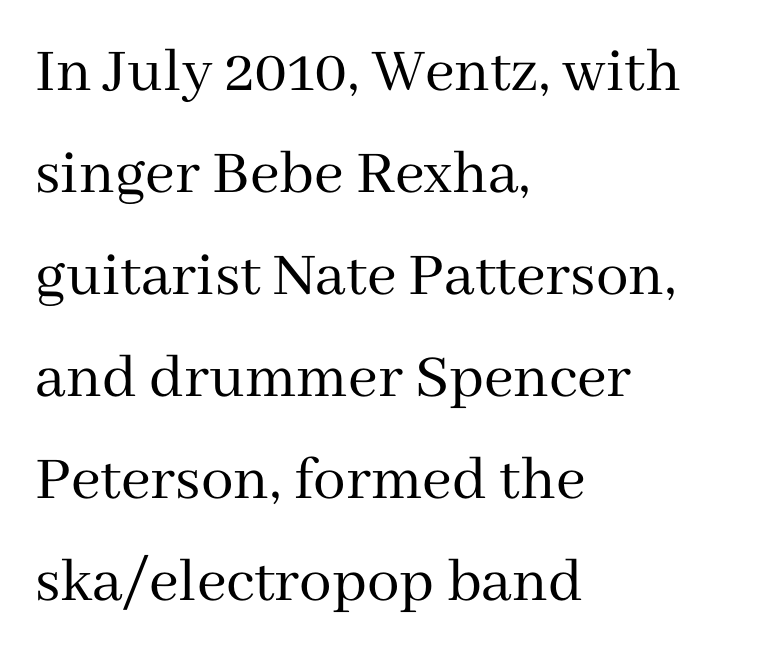
Students, note that the glyphs here touch the page at normal intervals. The string is rendered with underlining switched off. The rag falls on the right side of this text block. Evenly set lines give the paragraph a standard silhouette.
